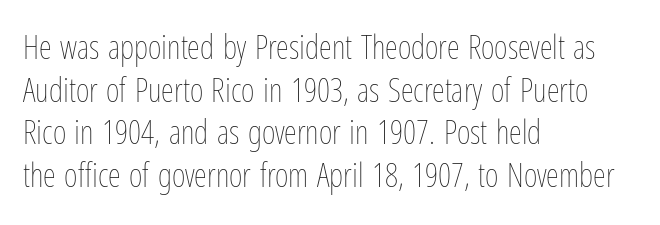
The image shows 33 px thin, condensed type, upright; set left-aligned, normal line spacing (1.29x), normal letter spacing, not underlined; low stroke contrast and a medium x-height.
